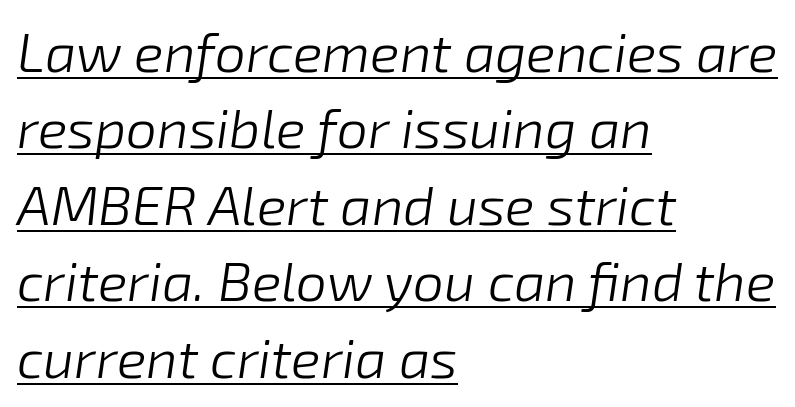
{"italic": "yes", "lean": "right", "slant_degrees": 8, "bold": "no", "weight": "light", "width": "normal", "stroke_contrast": "low", "x_height": "medium", "monospaced": "no", "underline": "yes", "align": "left", "line_spacing": "normal", "line_spacing_ratio": 1.39, "letter_spacing": "normal", "letter_spacing_em": 0.0, "glyph_px": 55}
